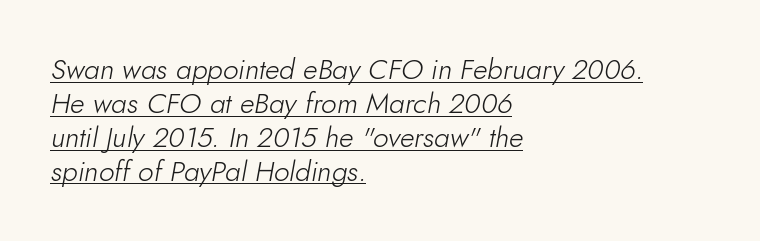
{"italic": "yes", "lean": "right", "slant_degrees": 10, "bold": "no", "weight": "light", "width": "normal", "stroke_contrast": "low", "x_height": "small", "monospaced": "no", "underline": "yes", "align": "left", "line_spacing_ratio": 1.21, "letter_spacing": "normal", "letter_spacing_em": 0.0, "glyph_px": 28}
